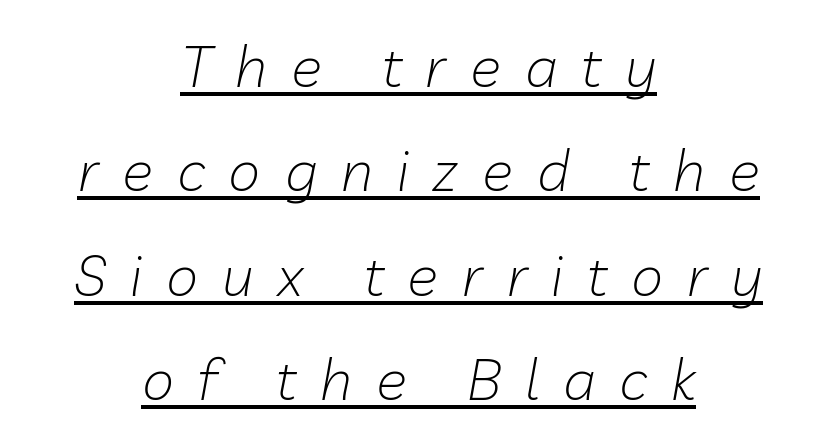
The image shows 58 px light type, italic (leaning right); set centered, line spacing 1.8x, unusually wide letter spacing (+0.41 em), underlined; low stroke contrast and a medium x-height.
